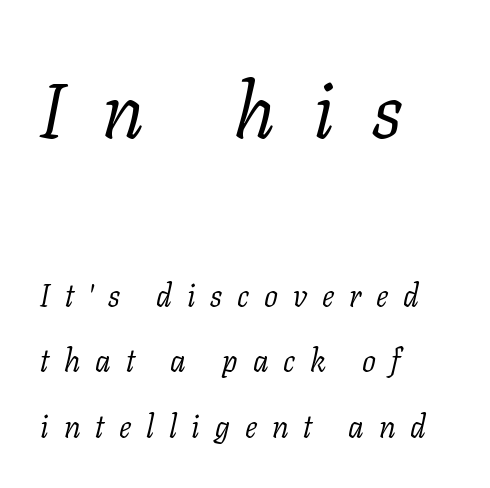
{"serif": "yes", "italic": "yes", "lean": "right", "slant_degrees": 11, "bold": "no", "weight": "light", "width": "normal", "stroke_contrast": "low", "x_height": "medium", "monospaced": "no", "underline": "no", "align": "left", "line_spacing": "loose", "line_spacing_ratio": 2.11, "letter_spacing": "wide", "letter_spacing_em": 0.48, "larger_block": "first", "size_ratio": 2.52, "glyph_px": 78}
